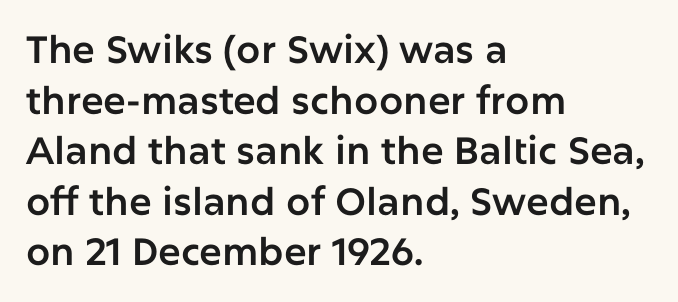
Q: Is the text italic (slanted)? A: No, it is upright.
Q: Is the typeface a serif or a sans-serif typeface? A: Sans-serif.
Q: Is the text underlined? A: No.
Q: How is the paragraph aligned? A: Left-aligned.
Q: Is the spacing between letters normal or unusually wide? A: Normal.
Q: Is the spacing between lines tight, normal or loose? A: Normal.
Q: Width (condensed, normal, or wide)? A: Normal.
Q: Stroke contrast? A: Low.
Q: x-height? A: Medium.
Q: Monospaced? A: No.
